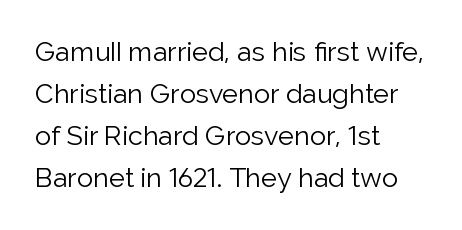
{"italic": "no", "bold": "no", "underline": "no", "align": "left", "line_spacing": "normal", "line_spacing_ratio": 1.56, "letter_spacing": "normal", "letter_spacing_em": 0.0, "glyph_px": 27}
